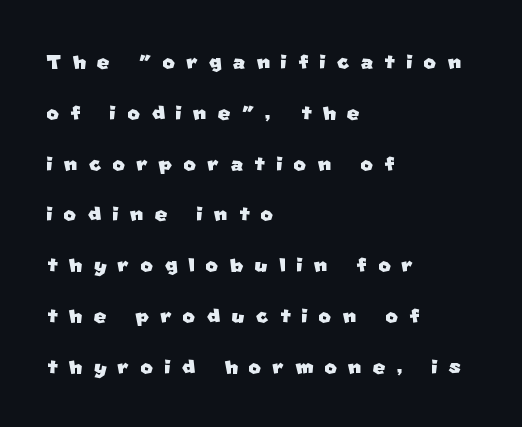
The image shows 27 px text type; set left-aligned, line spacing 1.88x, unusually wide letter spacing (+0.41 em), not underlined.
